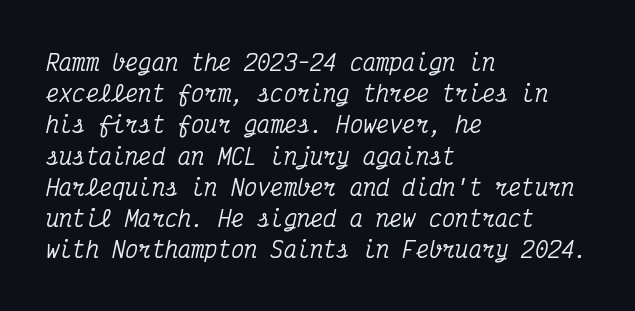
{"italic": "yes", "lean": "right", "slant_degrees": 12, "underline": "no", "align": "left", "line_spacing": "normal", "line_spacing_ratio": 1.42, "letter_spacing": "normal", "letter_spacing_em": 0.0, "glyph_px": 22}
